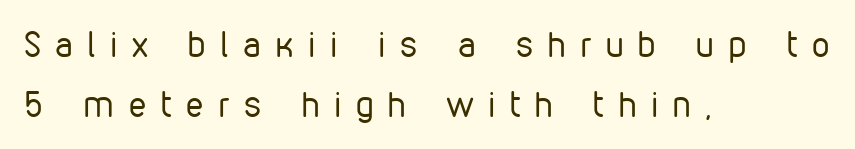
Think of a printed novel: that variable character pitch is what you see here. Stroke terminals: plain, sans-serif. The space beneath each line is pristine and unruled. Every character sits straight up, as roman type does. The typesetting does not lean heavy: it is not bold.
